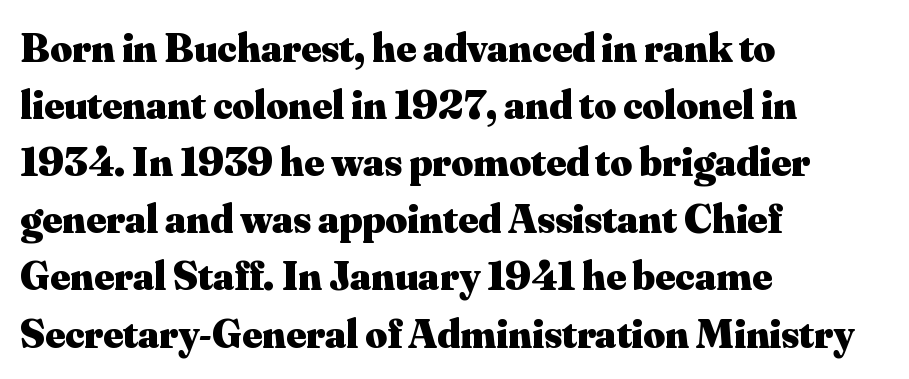
Q: Is the text bold? A: Yes.
Q: Is the text italic (slanted)? A: No, it is upright.
Q: Is the typeface a serif or a sans-serif typeface? A: Serif.
Q: Is the text underlined? A: No.
Q: How is the paragraph aligned? A: Left-aligned.
Q: Is the spacing between letters normal or unusually wide? A: Normal.
Q: Is the spacing between lines tight, normal or loose? A: Normal.
Q: Width (condensed, normal, or wide)? A: Normal.
Q: Stroke contrast? A: Medium.
Q: x-height? A: Small.
Q: Monospaced? A: No.
